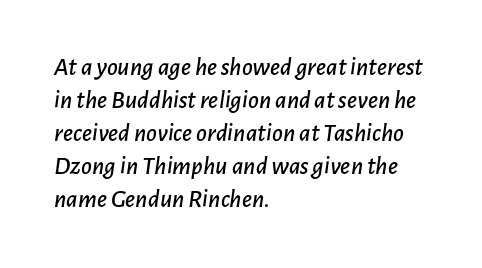
The image shows 26 px text type, italic (leaning right); set left-aligned, normal line spacing (1.27x), normal letter spacing, not underlined.
